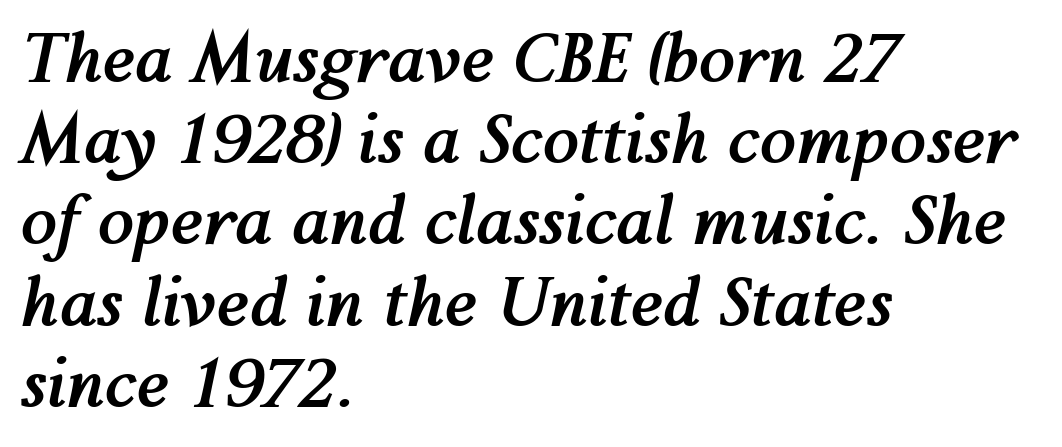
Q: Is the text bold? A: Yes.
Q: Is the text italic (slanted)? A: Yes, it leans right by about 12 degrees.
Q: Is the text underlined? A: No.
Q: How is the paragraph aligned? A: Left-aligned.
Q: Is the spacing between letters normal or unusually wide? A: Normal.
Q: Width (condensed, normal, or wide)? A: Normal.
Q: Stroke contrast? A: Medium.
Q: x-height? A: Medium.
Q: Monospaced? A: No.
